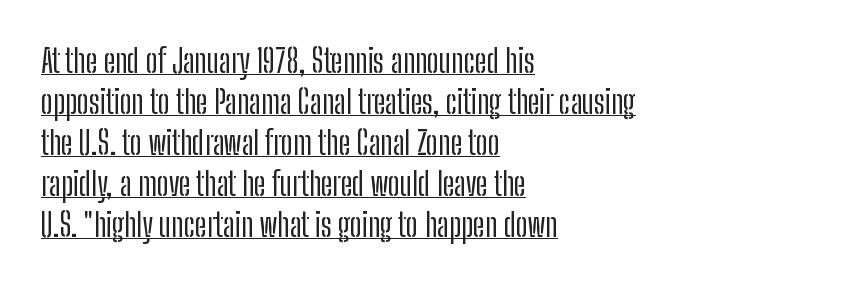
Q: Is the text italic (slanted)? A: No, it is upright.
Q: Is the typeface a serif or a sans-serif typeface? A: Sans-serif.
Q: Is the text underlined? A: Yes.
Q: How is the paragraph aligned? A: Left-aligned.
Q: Is the spacing between letters normal or unusually wide? A: Normal.
Q: Is the spacing between lines tight, normal or loose? A: Normal.
Q: Width (condensed, normal, or wide)? A: Condensed.
Q: Stroke contrast? A: Low.
Q: x-height? A: Medium.
Q: Monospaced? A: No.
